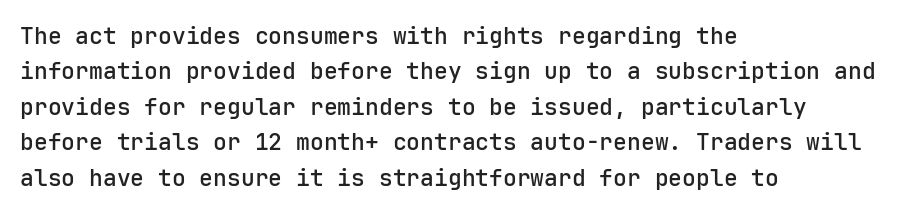
Q: Is the text bold? A: Semi-bold.
Q: Is the text italic (slanted)? A: No, it is upright.
Q: Is the text underlined? A: No.
Q: How is the paragraph aligned? A: Left-aligned.
Q: Is the spacing between letters normal or unusually wide? A: Normal.
Q: Is the spacing between lines tight, normal or loose? A: Normal.
